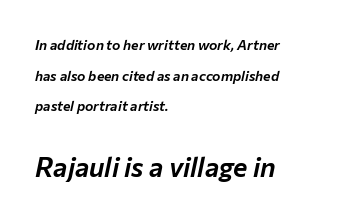
The image shows 27 px text type, italic (leaning right); set left-aligned, loose line spacing (2.19x), normal letter spacing, not underlined; the second (bottom) block is 1.93x larger.
